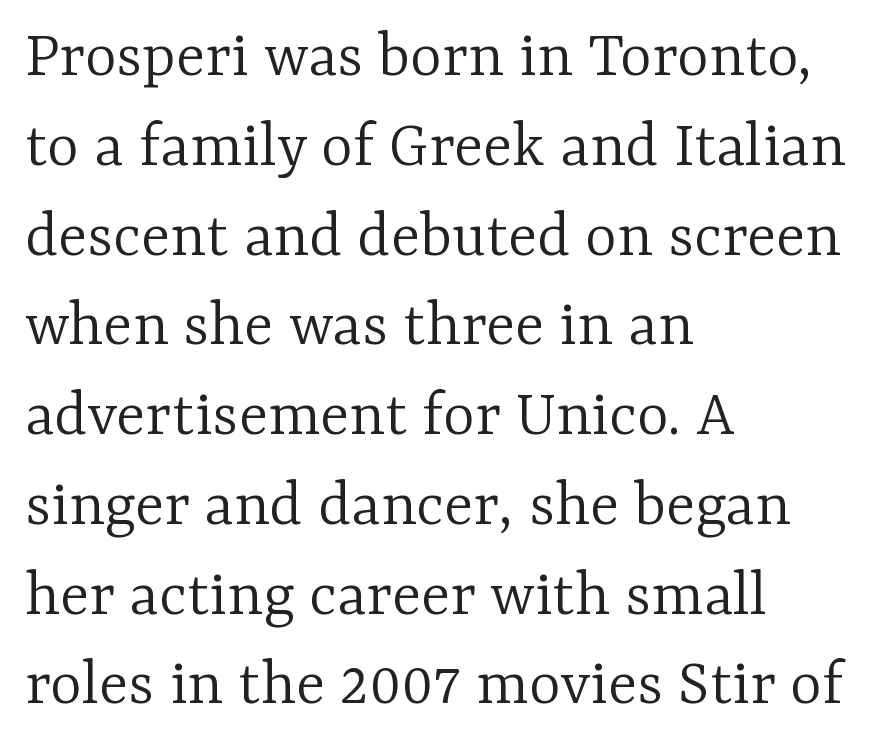
Honestly, the row spacing looks completely unremarkable. The strokes are not fattened; the text isn't bold. Unmarked baselines from the first word to the last. In terms of posture, this sample is upright.
